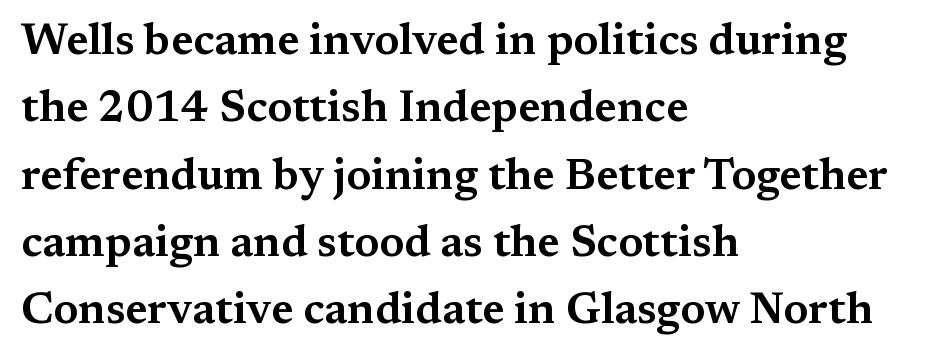
{"serif": "yes", "italic": "no", "width": "wide", "stroke_contrast": "medium", "x_height": "medium", "monospaced": "no", "underline": "no", "align": "left", "line_spacing": "normal", "line_spacing_ratio": 1.53, "letter_spacing": "normal", "letter_spacing_em": 0.0, "glyph_px": 44}
